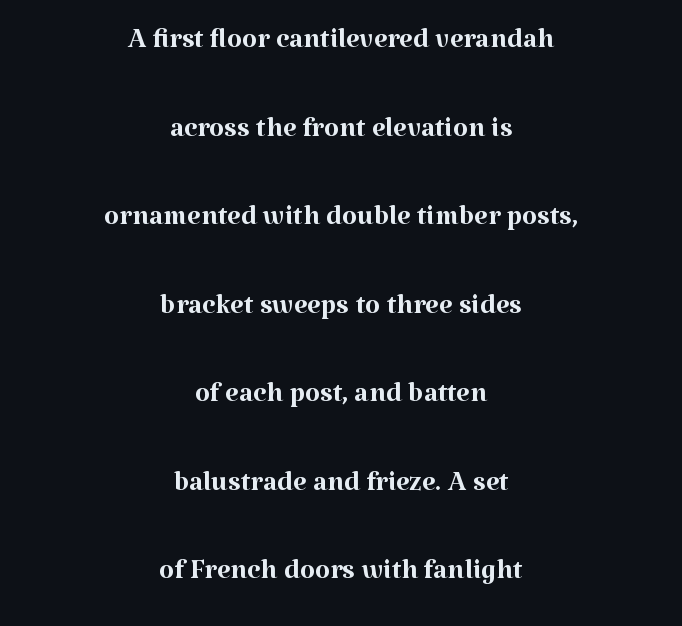
{"serif": "yes", "italic": "no", "bold": "no", "weight": "regular", "width": "normal", "stroke_contrast": "medium", "x_height": "medium", "monospaced": "no", "underline": "no", "align": "center", "line_spacing": "loose", "line_spacing_ratio": 2.27, "letter_spacing": "normal", "letter_spacing_em": 0.0, "glyph_px": 39}
